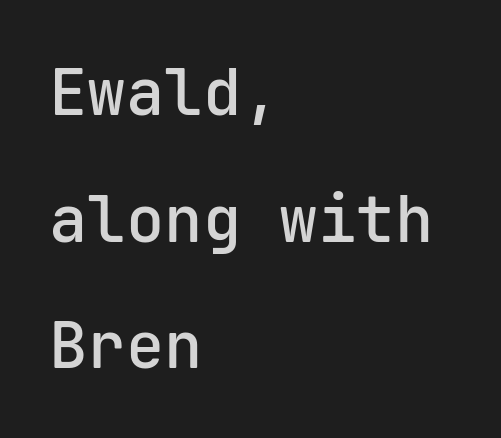
{"serif": "no", "italic": "no", "bold": "semi", "weight": "semibold", "width": "normal", "stroke_contrast": "low", "x_height": "medium", "monospaced": "yes", "underline": "no", "align": "left", "line_spacing": "loose", "line_spacing_ratio": 1.98, "letter_spacing": "normal", "letter_spacing_em": 0.0, "glyph_px": 64}
